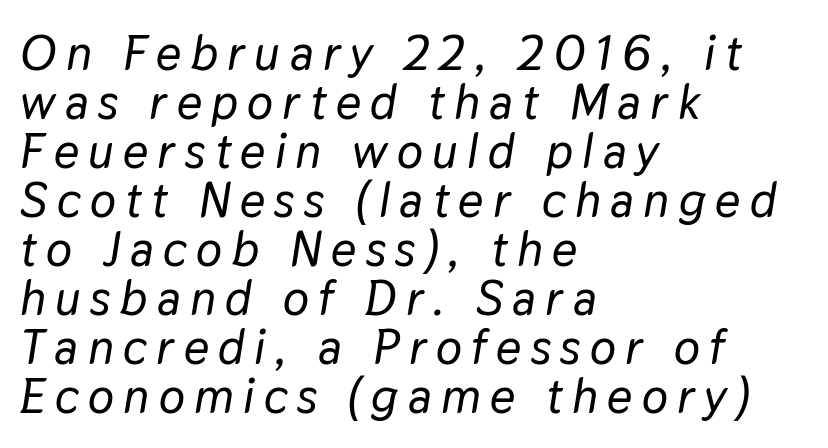
Is this a fixed-width face? No — the glyphs have proportional, varying widths. Check under the words: just untouched page. Cramped leading. The passage is arranged the way most books set body copy — flush left.
